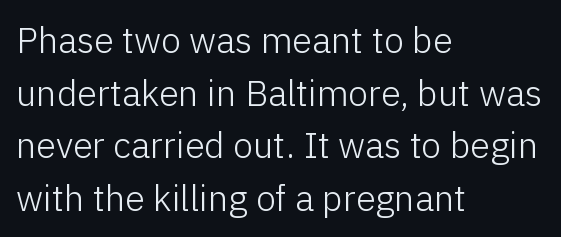
Q: Is the text bold? A: No.
Q: Is the text italic (slanted)? A: No, it is upright.
Q: Is the typeface a serif or a sans-serif typeface? A: Sans-serif.
Q: Is the text underlined? A: No.
Q: How is the paragraph aligned? A: Left-aligned.
Q: Is the spacing between letters normal or unusually wide? A: Normal.
Q: Is the spacing between lines tight, normal or loose? A: Normal.
Q: Width (condensed, normal, or wide)? A: Normal.
Q: Stroke contrast? A: Low.
Q: x-height? A: Medium.
Q: Monospaced? A: No.
